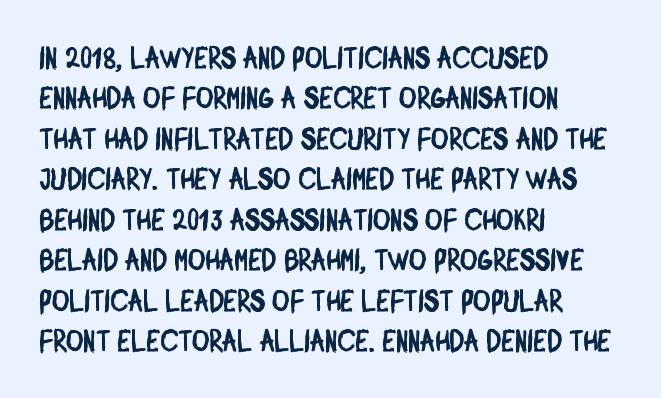
The image shows 30 px condensed sans-serif type; set left-aligned, normal line spacing (1.35x), normal letter spacing, not underlined; low stroke contrast and a large x-height.
